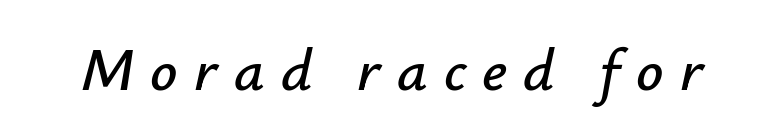
Unmarked baselines from the first word to the last. An italicized treatment has been applied to the whole sample. Varying glyph widths throughout — classic text-font behaviour. Words appear elongated and porous because spacing is wide.
